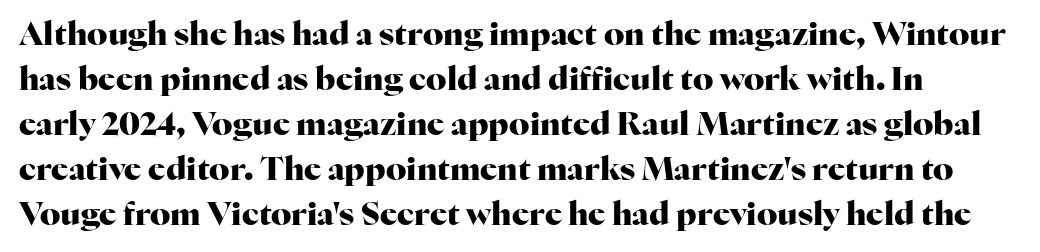
The image shows 32 px heavy serif type, upright; set normal line spacing (1.41x), normal letter spacing, not underlined; high stroke contrast and a medium x-height.
